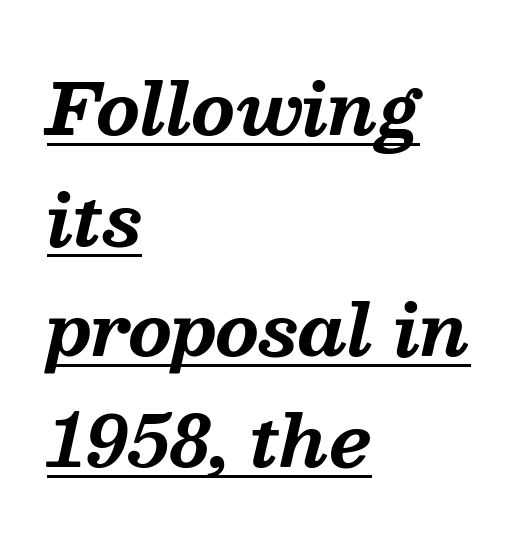
{"serif": "yes", "italic": "yes", "lean": "right", "slant_degrees": 13, "bold": "yes", "weight": "bold", "width": "normal", "stroke_contrast": "medium", "x_height": "medium", "monospaced": "no", "underline": "yes", "align": "left", "line_spacing": "normal", "line_spacing_ratio": 1.58, "letter_spacing": "normal", "letter_spacing_em": 0.0, "glyph_px": 70}
